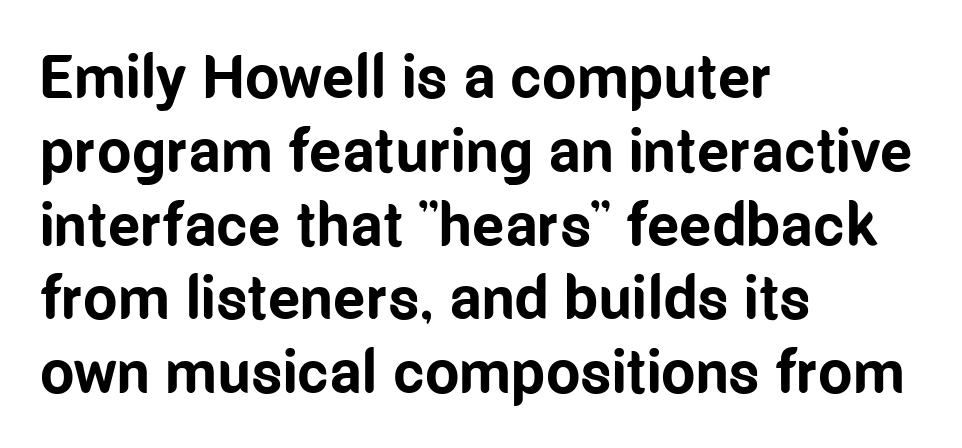
{"serif": "no", "italic": "no", "bold": "yes", "weight": "bold", "width": "condensed", "stroke_contrast": "low", "x_height": "medium", "monospaced": "no", "underline": "no", "align": "left", "line_spacing_ratio": 1.21, "letter_spacing": "normal", "letter_spacing_em": 0.0, "glyph_px": 61}
